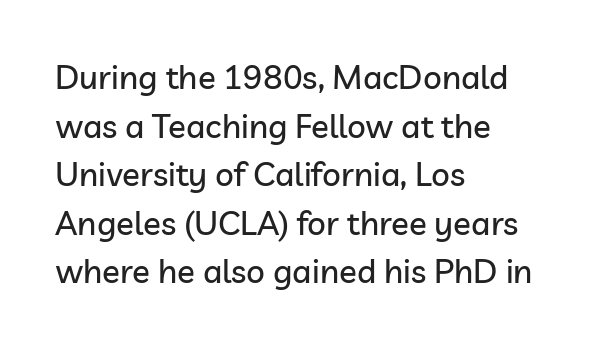
{"serif": "no", "italic": "no", "width": "normal", "stroke_contrast": "low", "x_height": "medium", "monospaced": "no", "underline": "no", "align": "left", "line_spacing": "normal", "line_spacing_ratio": 1.47, "letter_spacing": "normal", "letter_spacing_em": 0.0, "glyph_px": 33}
